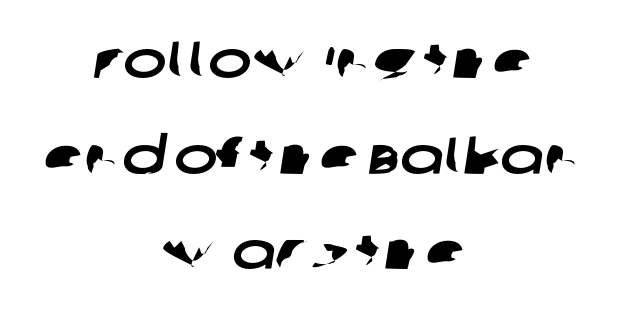
Q: Is the typeface a serif or a sans-serif typeface? A: Sans-serif.
Q: Is the text underlined? A: No.
Q: How is the paragraph aligned? A: Centered.
Q: Is the spacing between letters normal or unusually wide? A: Normal.
Q: Width (condensed, normal, or wide)? A: Wide.
Q: Stroke contrast? A: Low.
Q: x-height? A: Large.
Q: Monospaced? A: No.
